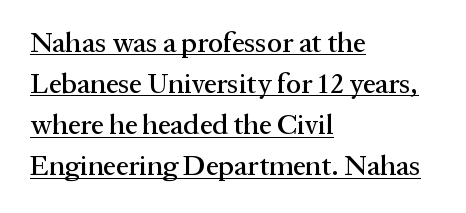
{"serif": "yes", "italic": "no", "width": "normal", "stroke_contrast": "medium", "x_height": "medium", "monospaced": "no", "underline": "yes", "align": "left", "line_spacing": "normal", "line_spacing_ratio": 1.47, "letter_spacing": "normal", "letter_spacing_em": 0.0, "glyph_px": 28}
